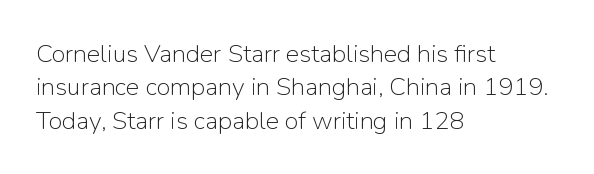
{"italic": "no", "bold": "no", "underline": "no", "align": "left", "line_spacing": "normal", "line_spacing_ratio": 1.34, "letter_spacing": "normal", "letter_spacing_em": 0.0, "glyph_px": 25}
